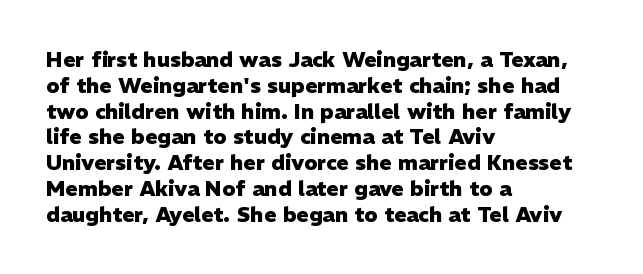
{"italic": "no", "bold": "yes", "underline": "no", "align": "left", "line_spacing_ratio": 1.23, "letter_spacing": "normal", "letter_spacing_em": 0.0, "glyph_px": 21}
